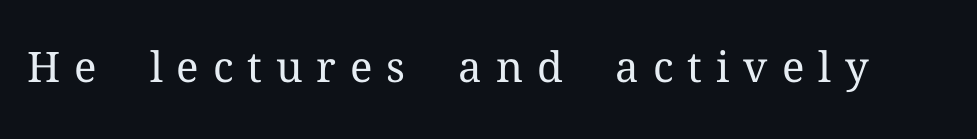
The passage shown is not bold in any degree. You could not count columns in this text — the font is proportionally spaced. Every stem runs plumb, perpendicular to the baseline. Unlike a clean sans, this face finishes its strokes with serifs.
